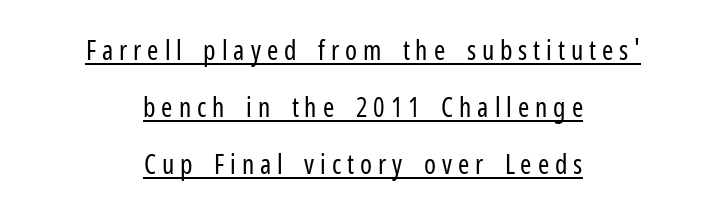
The space between consecutive lines is lavish. Is the type heavy? It reads as light-to-regular instead. The text block is weighted toward neither margin, spreading evenly from the middle. Italic: no, the glyphs are upright roman. Looks like someone drew a line under every word here.
